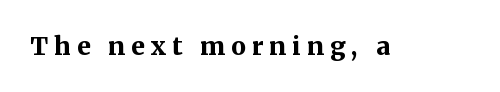
Q: Is the text bold? A: Yes.
Q: Is the text italic (slanted)? A: No, it is upright.
Q: Is the text underlined? A: No.
Q: Is the spacing between letters normal or unusually wide? A: Unusually wide.
